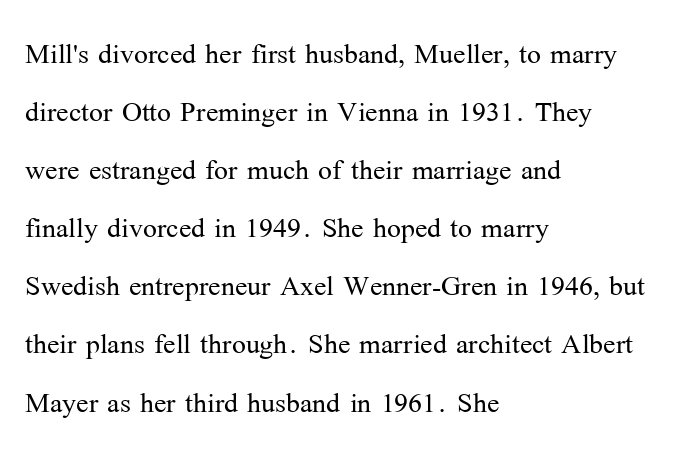
Does the type have serifs? Yes, each stem ends in a small foot. The space between consecutive lines is moderate. Stem width sits at or under what a default text font uses. Proportional: the letters do not fall into vertical columns. Between one letter and the next there's only the usual sliver of space. No italicization has been applied; the sample stays upright.
